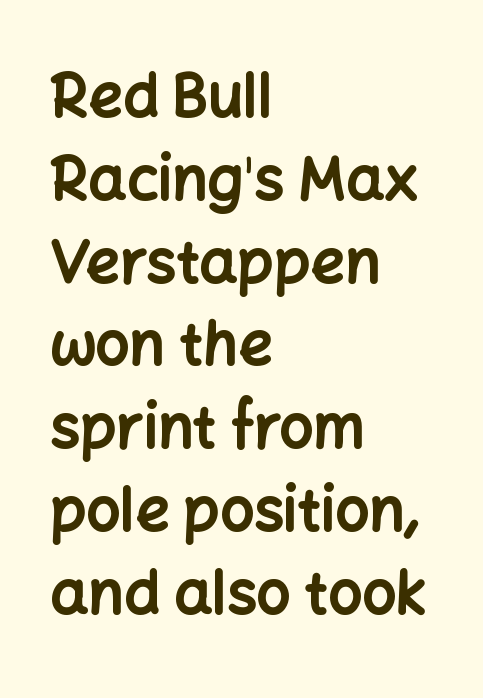
{"serif": "no", "italic": "no", "bold": "yes", "weight": "bold", "width": "normal", "stroke_contrast": "low", "x_height": "medium", "monospaced": "no", "underline": "no", "align": "left", "line_spacing": "normal", "line_spacing_ratio": 1.38, "letter_spacing": "normal", "letter_spacing_em": 0.0, "glyph_px": 60}
